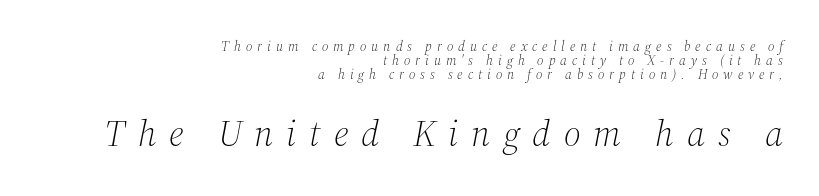
Q: Is the text bold? A: No.
Q: Is the text italic (slanted)? A: Yes, it leans right by about 12 degrees.
Q: Is the typeface a serif or a sans-serif typeface? A: Serif.
Q: Is the text underlined? A: No.
Q: How is the paragraph aligned? A: Right-aligned.
Q: Is the spacing between letters normal or unusually wide? A: Unusually wide.
Q: Is the spacing between lines tight, normal or loose? A: Tight.
Q: Which block of text is set in a larger size, the first (top) or the second (bottom)? A: The second (bottom) one.
Q: Width (condensed, normal, or wide)? A: Normal.
Q: Stroke contrast? A: Medium.
Q: x-height? A: Medium.
Q: Monospaced? A: No.
